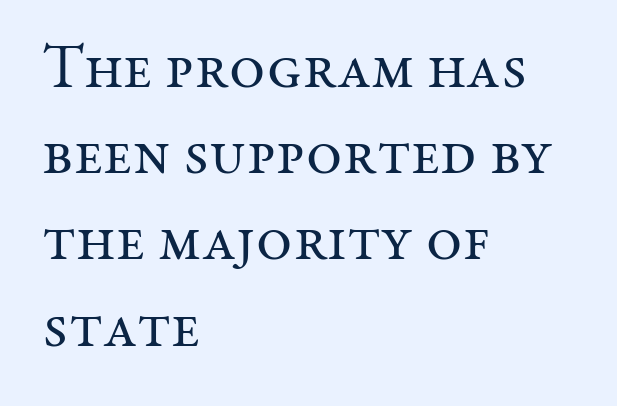
The image shows 62 px regular-weight serif type, upright; set left-aligned, normal line spacing (1.39x), normal letter spacing, not underlined; medium stroke contrast and a medium x-height.
